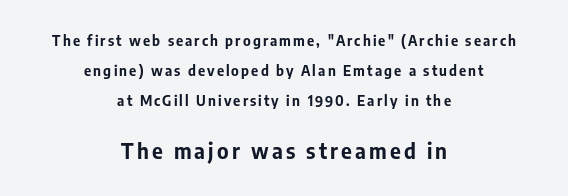
The rag falls on both sides of this text block equally. The more generous point size was reserved for the lower chunk. Summary of weight: heavy, a full bold. Vertical strokes here are truly vertical.
